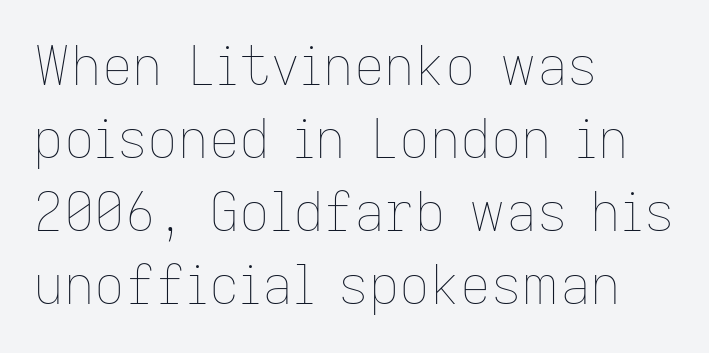
Q: Is the text bold? A: No.
Q: Is the text italic (slanted)? A: No, it is upright.
Q: Is the text underlined? A: No.
Q: How is the paragraph aligned? A: Left-aligned.
Q: Is the spacing between letters normal or unusually wide? A: Normal.
Q: Is the spacing between lines tight, normal or loose? A: Normal.
Q: Width (condensed, normal, or wide)? A: Normal.
Q: Stroke contrast? A: Low.
Q: x-height? A: Medium.
Q: Monospaced? A: No.
